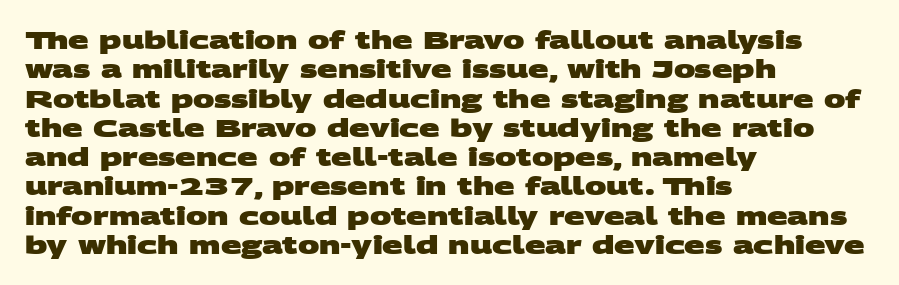
The image shows 24 px bold type; set left-aligned, line spacing 1.22x, normal letter spacing, not underlined.
